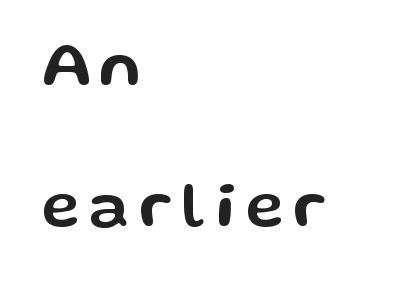
{"serif": "no", "italic": "no", "width": "wide", "stroke_contrast": "low", "x_height": "medium", "monospaced": "no", "underline": "no", "align": "left", "line_spacing": "loose", "line_spacing_ratio": 2.2, "glyph_px": 64}
